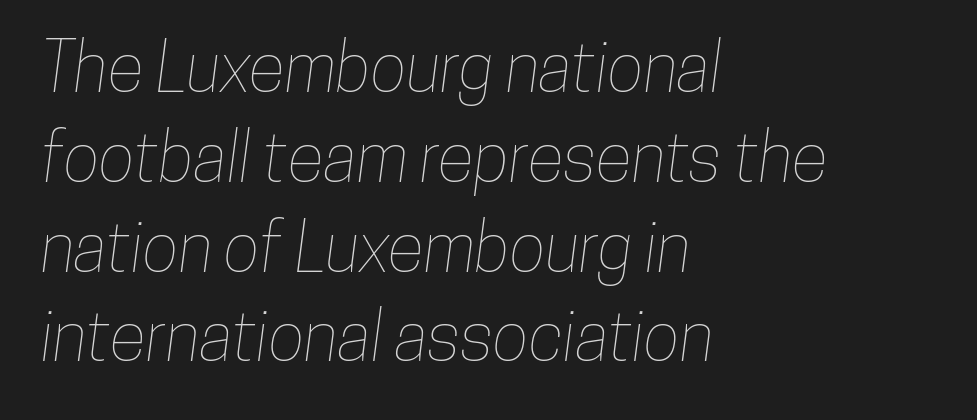
Q: Is the text underlined? A: No.
Q: How is the paragraph aligned? A: Left-aligned.
Q: Is the spacing between letters normal or unusually wide? A: Normal.
Q: Is the spacing between lines tight, normal or loose? A: Normal.
Q: Width (condensed, normal, or wide)? A: Condensed.
Q: Stroke contrast? A: Low.
Q: x-height? A: Medium.
Q: Monospaced? A: No.
